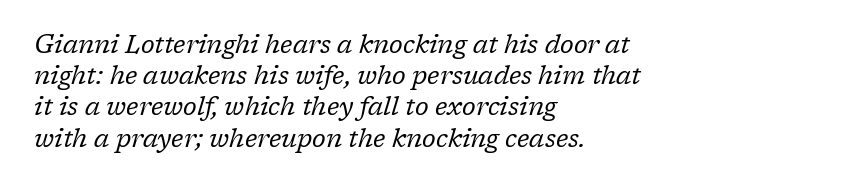
The image shows 25 px text type, italic (leaning right); set left-aligned, normal line spacing (1.25x), normal letter spacing, not underlined.
